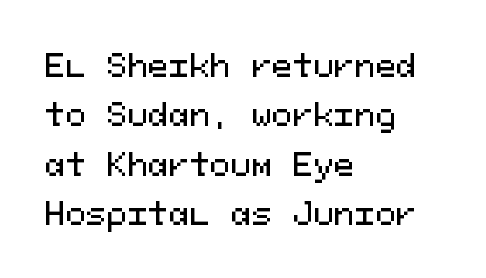
The paragraph has a hard left edge and a soft right edge. Posture: straight, roman, zero tilt. Has an underline been added? It has not. Line spacing here is normal. The letters carry no serifs — their stems end cleanly without finishing strokes. What stands out about the letter spacing? Nothing — it is the standard amount.
